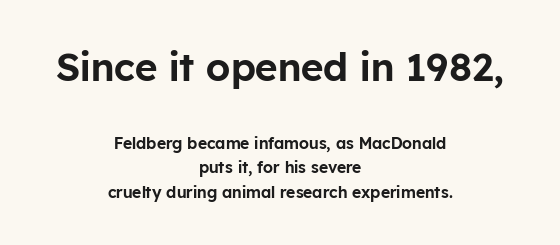
The image shows 39 px sans-serif type, upright; set centered, normal line spacing (1.53x), normal letter spacing, not underlined; the first (top) block is 2.44x larger; low stroke contrast and a medium x-height.
